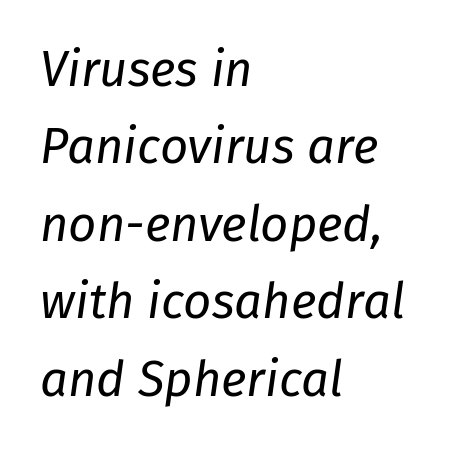
{"italic": "yes", "lean": "right", "slant_degrees": 8, "bold": "no", "weight": "regular", "width": "normal", "stroke_contrast": "low", "x_height": "medium", "monospaced": "no", "underline": "no", "align": "left", "line_spacing": "normal", "line_spacing_ratio": 1.58, "letter_spacing": "normal", "letter_spacing_em": 0.0, "glyph_px": 49}
